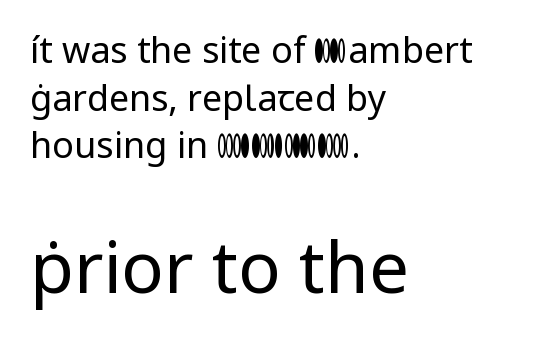
The image shows 71 px regular-weight sans-serif type, upright; set left-aligned, normal line spacing (1.32x), normal letter spacing, not underlined; the second (bottom) block is 1.97x larger; low stroke contrast and a medium x-height.
